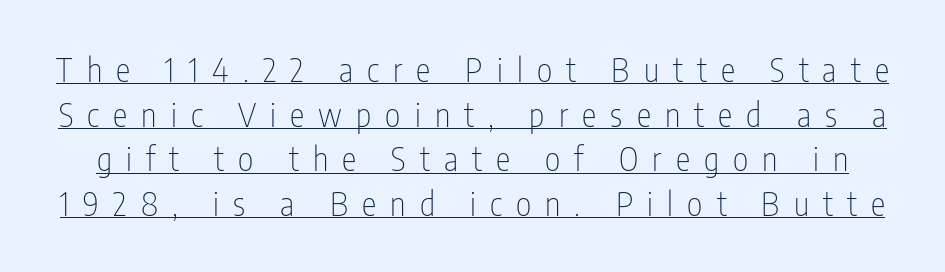
{"serif": "no", "italic": "no", "bold": "no", "weight": "thin", "width": "condensed", "stroke_contrast": "low", "x_height": "medium", "monospaced": "no", "underline": "yes", "line_spacing": "normal", "line_spacing_ratio": 1.35, "letter_spacing": "wide", "letter_spacing_em": 0.43, "glyph_px": 33}
